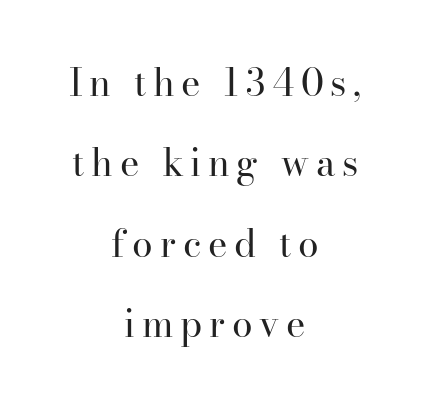
{"serif": "yes", "italic": "no", "bold": "no", "weight": "regular", "width": "normal", "stroke_contrast": "high", "x_height": "small", "monospaced": "no", "underline": "no", "align": "center", "line_spacing": "loose", "line_spacing_ratio": 2.17, "glyph_px": 37}
